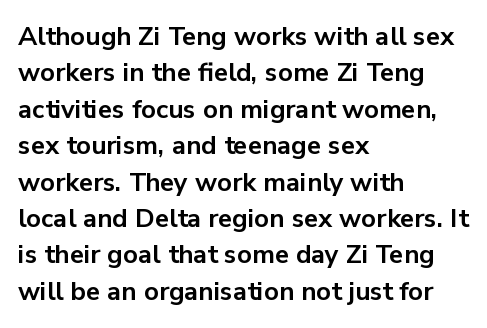
Q: Is the text bold? A: Yes.
Q: Is the text italic (slanted)? A: No, it is upright.
Q: Is the text underlined? A: No.
Q: How is the paragraph aligned? A: Left-aligned.
Q: Is the spacing between letters normal or unusually wide? A: Normal.
Q: Is the spacing between lines tight, normal or loose? A: Normal.
